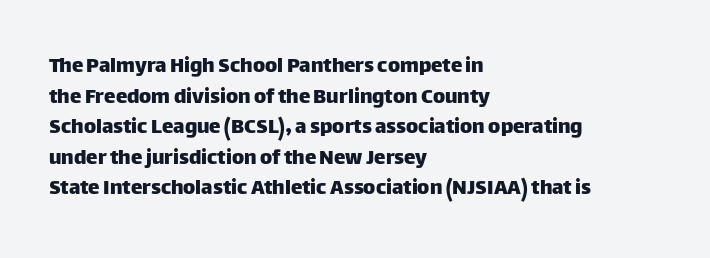
The image shows 23 px text type, upright; set left-aligned, normal line spacing (1.33x), normal letter spacing, not underlined.
